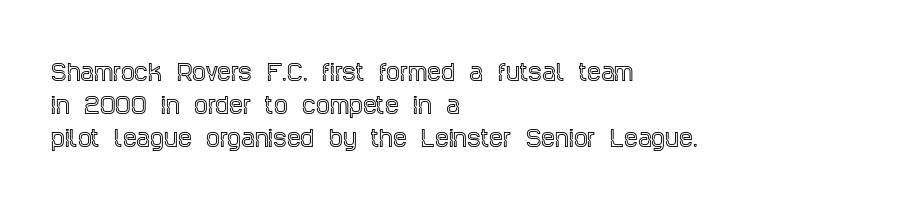
Q: Is the text italic (slanted)? A: No, it is upright.
Q: Is the text underlined? A: No.
Q: How is the paragraph aligned? A: Left-aligned.
Q: Is the spacing between letters normal or unusually wide? A: Normal.
Q: Is the spacing between lines tight, normal or loose? A: Normal.
